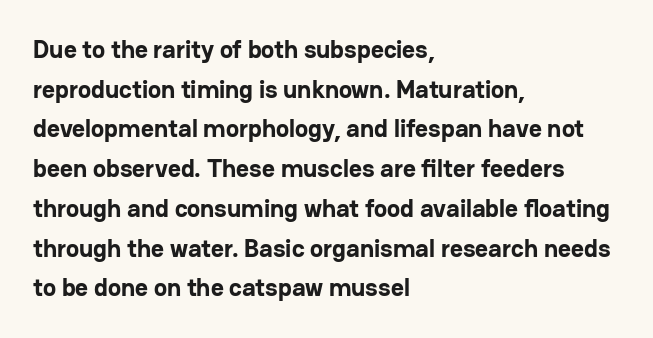
Q: Is the text bold? A: Yes.
Q: Is the text italic (slanted)? A: No, it is upright.
Q: Is the text underlined? A: No.
Q: How is the paragraph aligned? A: Left-aligned.
Q: Is the spacing between letters normal or unusually wide? A: Normal.
Q: Is the spacing between lines tight, normal or loose? A: Normal.
